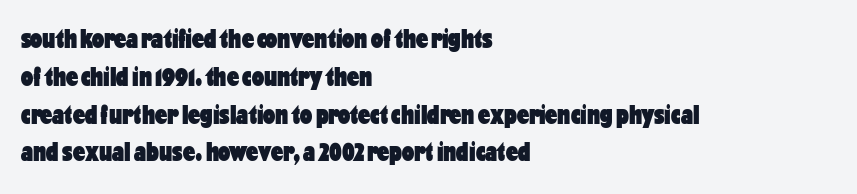
The image shows 27 px bold type, upright; set left-aligned, normal line spacing (1.4x), normal letter spacing, not underlined.
